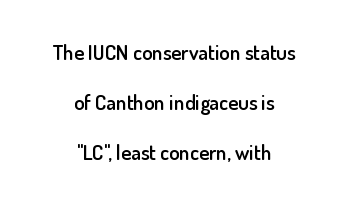
Q: Is the text bold? A: Semi-bold.
Q: Is the text italic (slanted)? A: No, it is upright.
Q: Is the text underlined? A: No.
Q: How is the paragraph aligned? A: Centered.
Q: Is the spacing between letters normal or unusually wide? A: Normal.
Q: Is the spacing between lines tight, normal or loose? A: Loose.
